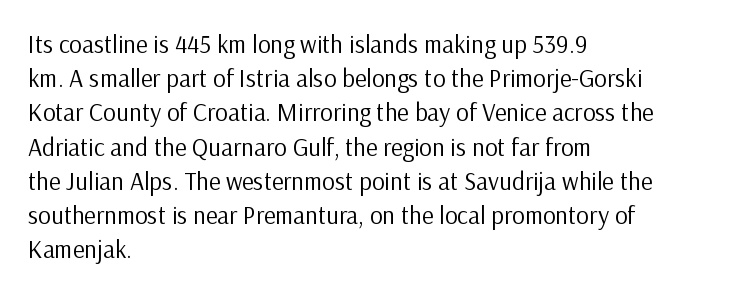
Q: Is the text bold? A: No.
Q: Is the text italic (slanted)? A: No, it is upright.
Q: Is the text underlined? A: No.
Q: How is the paragraph aligned? A: Left-aligned.
Q: Is the spacing between letters normal or unusually wide? A: Normal.
Q: Is the spacing between lines tight, normal or loose? A: Normal.
